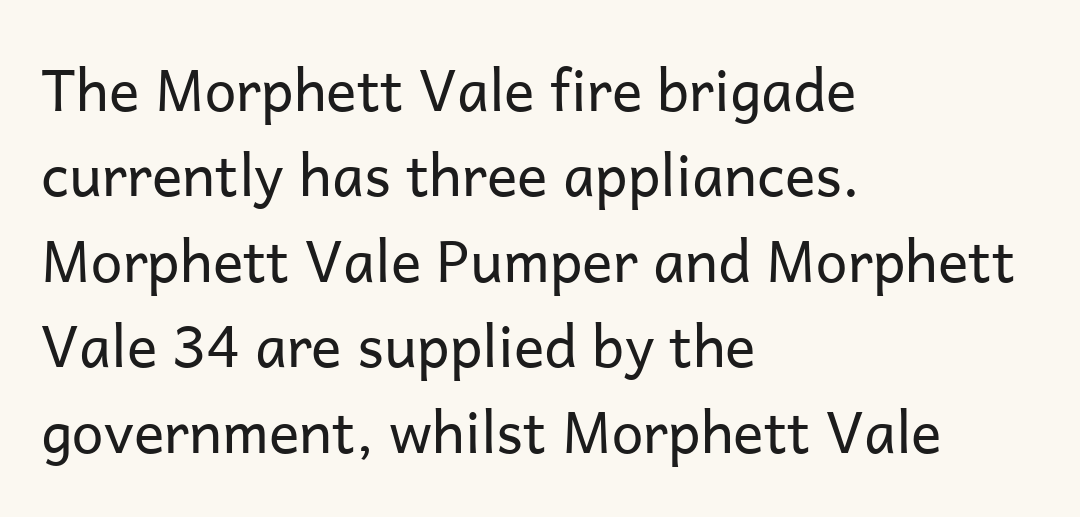
The image shows 57 px regular-weight sans-serif type, upright; set left-aligned, normal line spacing (1.5x), normal letter spacing, not underlined; low stroke contrast and a medium x-height.
